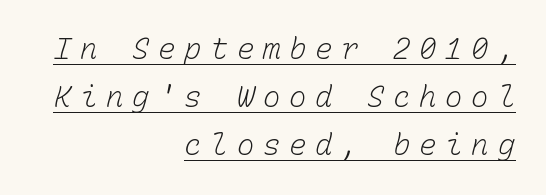
Q: Is the text bold? A: No.
Q: Is the text underlined? A: Yes.
Q: How is the paragraph aligned? A: Right-aligned.
Q: Is the spacing between letters normal or unusually wide? A: Unusually wide.
Q: Is the spacing between lines tight, normal or loose? A: Normal.
Q: Width (condensed, normal, or wide)? A: Normal.
Q: Stroke contrast? A: Low.
Q: x-height? A: Medium.
Q: Monospaced? A: Yes.
